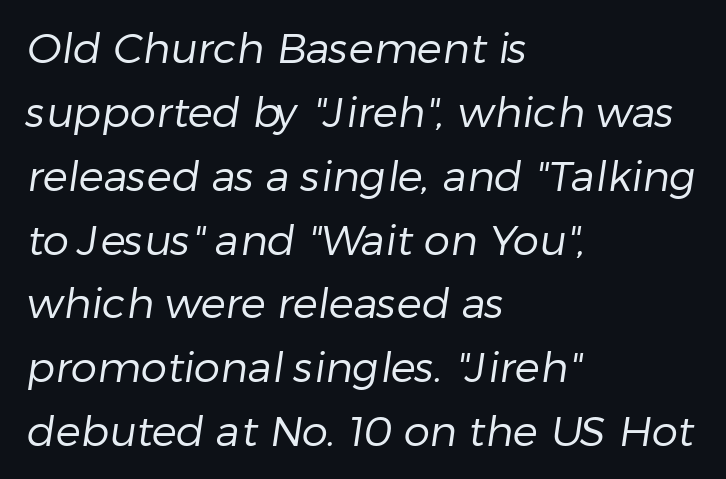
This rendering uses left alignment, leaving the right contour irregular. The zone under the glyphs is completely vacant. Stroke mass is kept to a normal reading level or below. The face used here is proportionally spaced, like ordinary book or web type.
